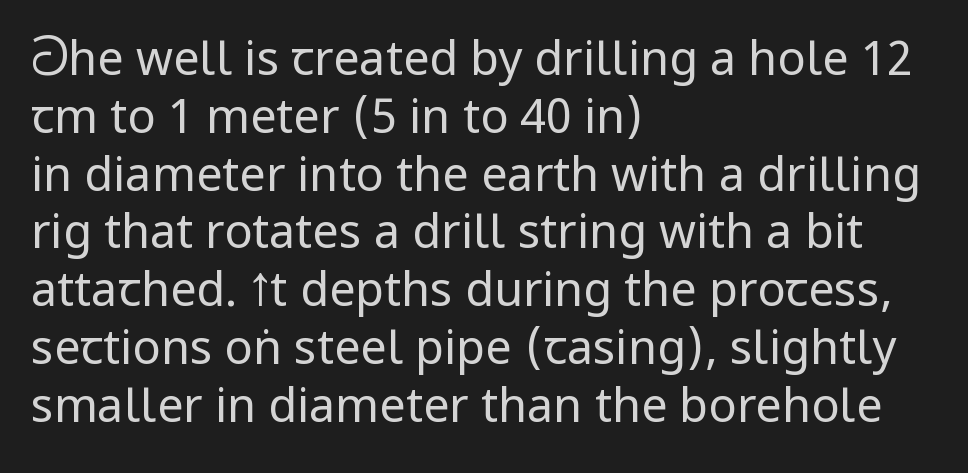
The image shows 47 px regular-weight, condensed sans-serif type, upright; set left-aligned, line spacing 1.23x, normal letter spacing, not underlined; low stroke contrast and a large x-height.
